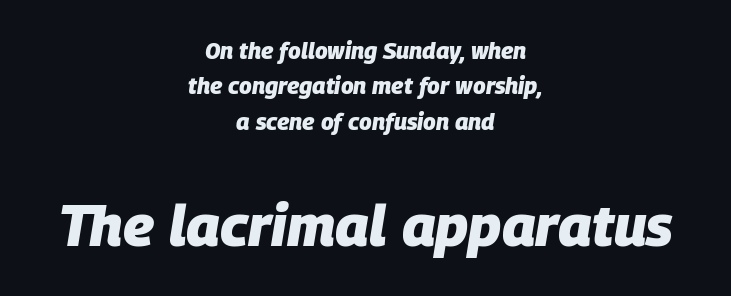
{"italic": "yes", "lean": "right", "slant_degrees": 9, "bold": "yes", "weight": "heavy", "width": "normal", "stroke_contrast": "low", "x_height": "large", "monospaced": "no", "underline": "no", "align": "center", "line_spacing": "normal", "line_spacing_ratio": 1.54, "letter_spacing": "normal", "letter_spacing_em": 0.0, "larger_block": "second", "size_ratio": 2.52, "glyph_px": 58}
